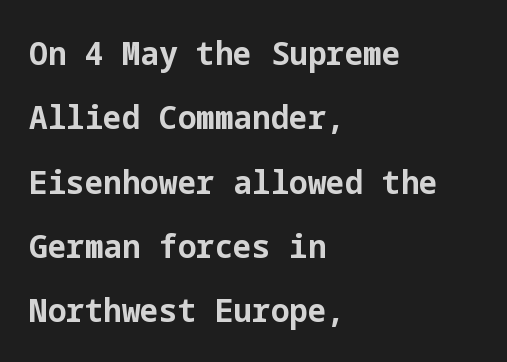
The image shows 33 px bold sans-serif type, upright; set left-aligned, loose line spacing (1.95x), normal letter spacing, not underlined; low stroke contrast and a medium x-height.
